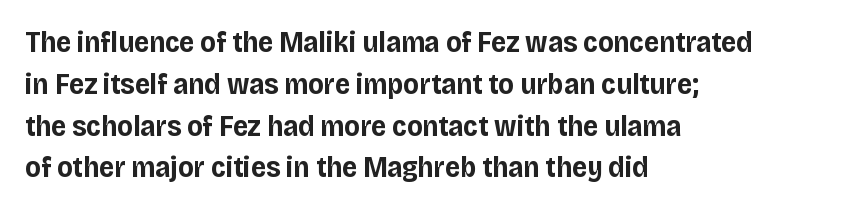
The typeface chosen for these lines omits serifs. Each new line begins a customary step beneath the previous one. Posture: vertical. Compared with an ordinary text face, these strokes are far heavier — a full bold. The rendering uses natural spacing where letterforms have individual widths.
